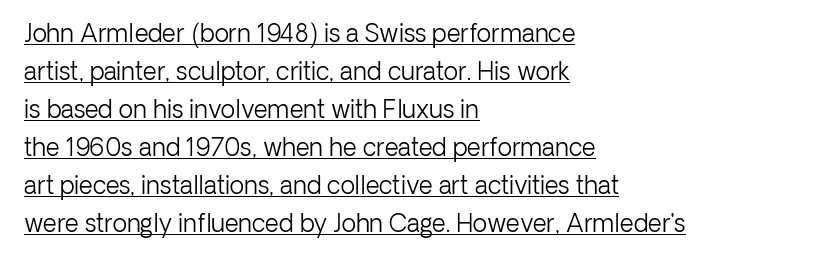
{"italic": "no", "bold": "no", "underline": "yes", "align": "left", "line_spacing": "normal", "line_spacing_ratio": 1.58, "letter_spacing": "normal", "letter_spacing_em": 0.0, "glyph_px": 24}
